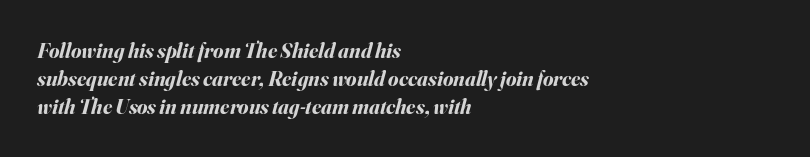
Q: Is the text bold? A: Yes.
Q: Is the text italic (slanted)? A: Yes, it leans right by about 16 degrees.
Q: Is the text underlined? A: No.
Q: How is the paragraph aligned? A: Left-aligned.
Q: Is the spacing between letters normal or unusually wide? A: Normal.
Q: Is the spacing between lines tight, normal or loose? A: Normal.
